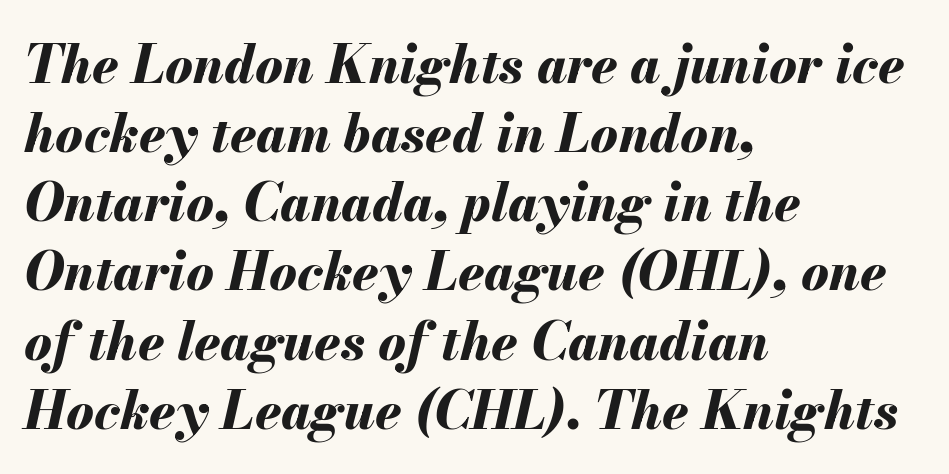
{"italic": "yes", "lean": "right", "slant_degrees": 13, "bold": "yes", "weight": "bold", "width": "normal", "stroke_contrast": "medium", "x_height": "small", "monospaced": "no", "underline": "no", "align": "left", "line_spacing": "normal", "line_spacing_ratio": 1.33, "letter_spacing": "normal", "letter_spacing_em": 0.0, "glyph_px": 52}
